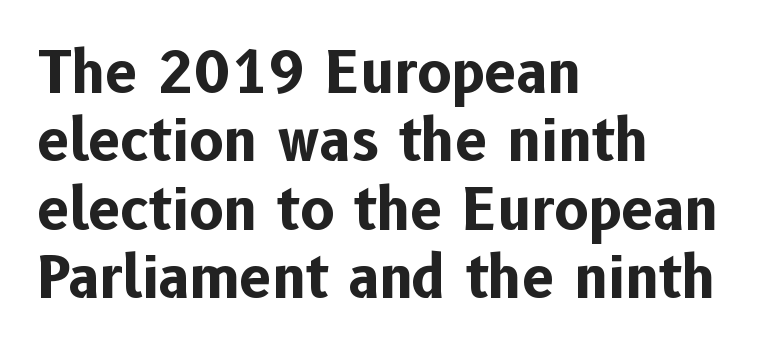
The image shows 57 px bold sans-serif type, upright; set left-aligned, line spacing 1.2x, normal letter spacing, not underlined; low stroke contrast and a medium x-height.
